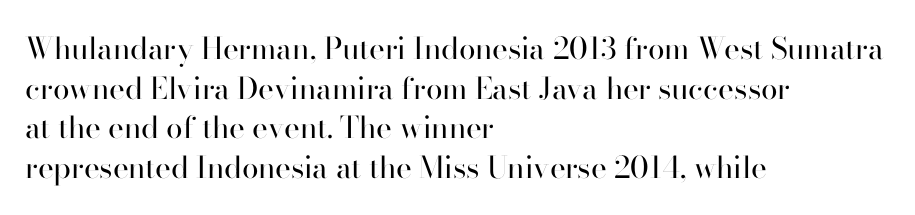
{"serif": "no", "italic": "no", "bold": "no", "weight": "regular", "width": "normal", "stroke_contrast": "high", "x_height": "small", "monospaced": "no", "underline": "no", "align": "left", "line_spacing": "normal", "line_spacing_ratio": 1.32, "letter_spacing": "normal", "letter_spacing_em": 0.0, "glyph_px": 30}
